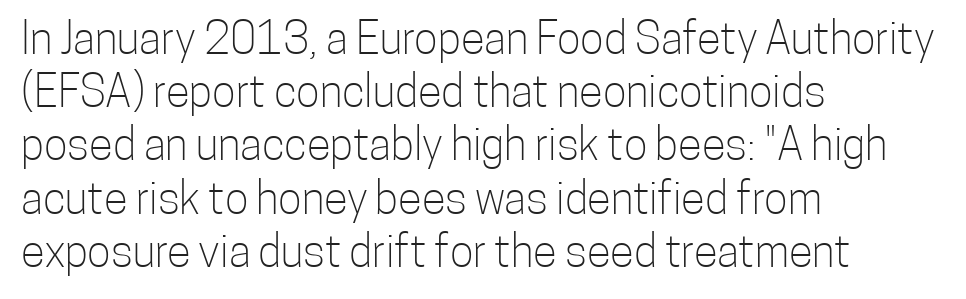
Unbolded letterforms with no extra heft. You can tell it's not italic because the verticals are truly vertical. Anything drawn beneath the words? Only blank space. Font category for this specimen: sans-serif.
